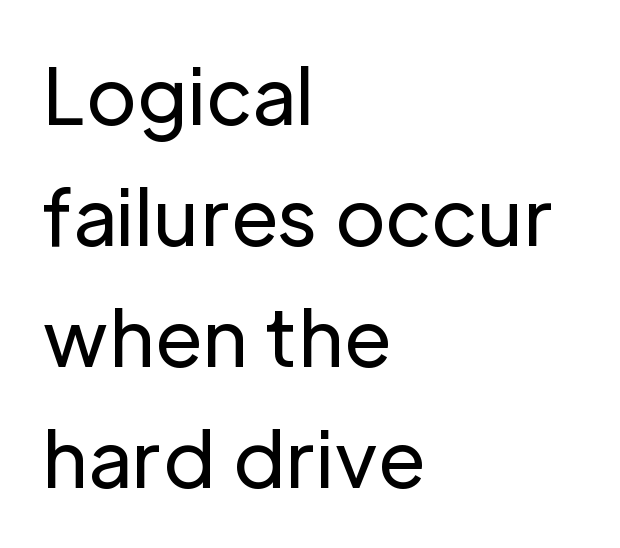
The typeface chosen for these lines omits serifs. Inter-character spacing is left at the font's built-in metrics. Check under the words: just untouched page. The typography opts for an upright posture over an oblique one. The rendering anchors every line to the left-hand side.
